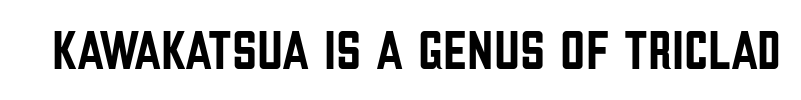
{"serif": "no", "italic": "no", "width": "condensed", "stroke_contrast": "low", "x_height": "large", "monospaced": "no", "underline": "no", "letter_spacing": "normal", "letter_spacing_em": 0.0, "glyph_px": 55}
